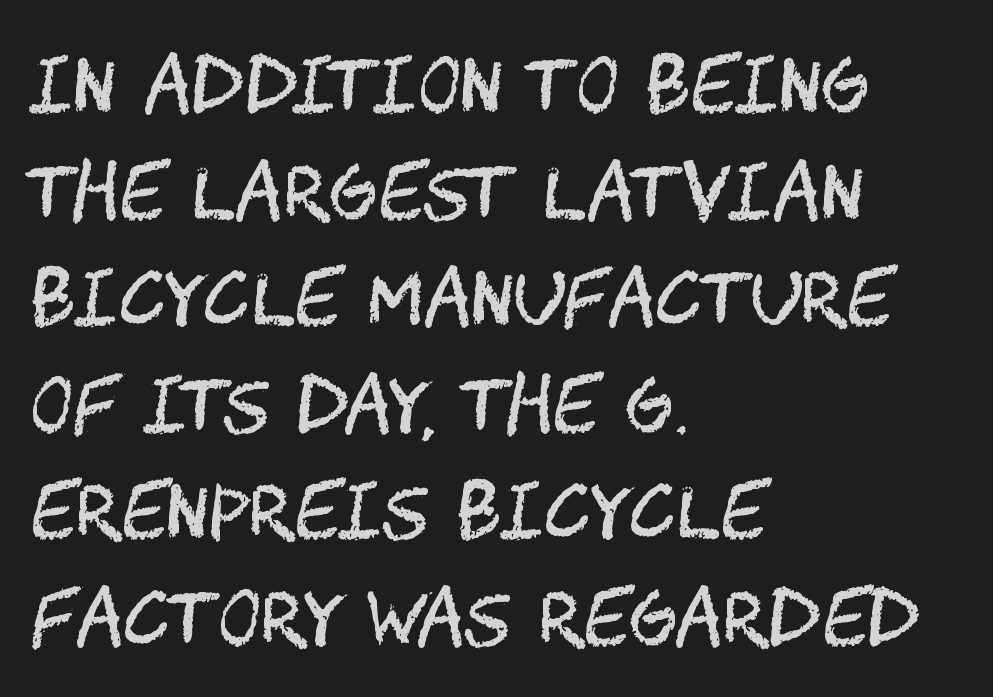
The image shows 73 px regular-weight, condensed sans-serif type, upright; set left-aligned, normal line spacing (1.46x), normal letter spacing, not underlined; medium stroke contrast and a large x-height.
